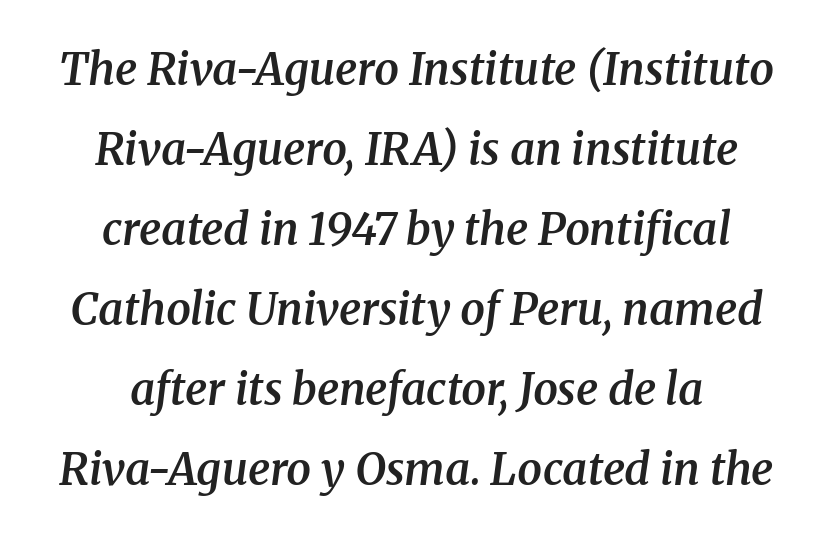
The image shows 44 px semibold serif type, italic (leaning right); set centered, line spacing 1.82x, normal letter spacing, not underlined; medium stroke contrast and a medium x-height.
